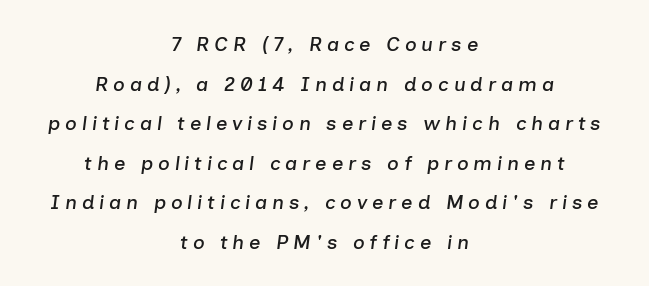
Q: Is the text italic (slanted)? A: Yes, it leans right by about 7 degrees.
Q: Is the text underlined? A: No.
Q: How is the paragraph aligned? A: Centered.
Q: Is the spacing between letters normal or unusually wide? A: Unusually wide.
Q: Is the spacing between lines tight, normal or loose? A: Loose.
